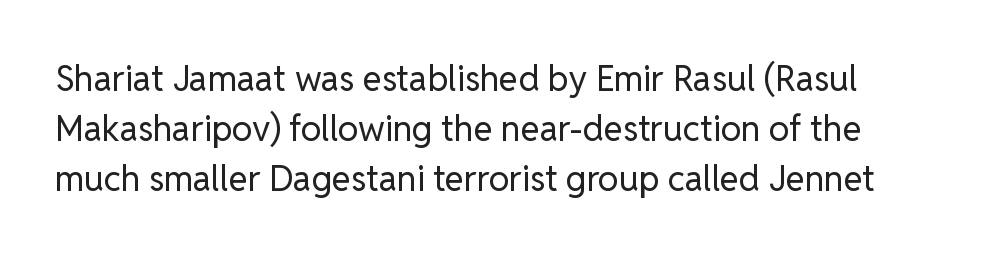
Is the stroke heavy? The answer is a plain regular-or-lighter. Regarding serifs, this sample does without them. Bare-footed words on every line. The line texture is even and compact thanks to regular tracking. This is the regular roman posture of the typeface. Think of a printed novel: that variable character pitch is what you see here.
